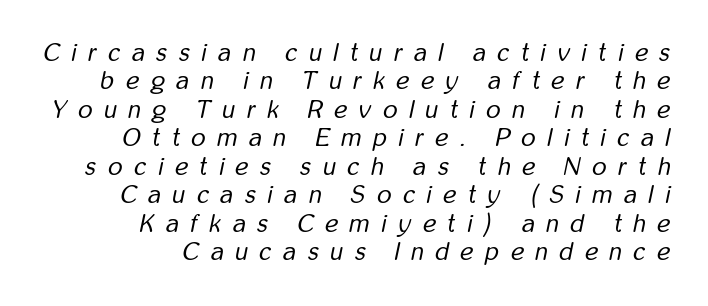
Q: Is the text bold? A: No.
Q: Is the text italic (slanted)? A: Yes, it leans right by about 12 degrees.
Q: Is the text underlined? A: No.
Q: How is the paragraph aligned? A: Right-aligned.
Q: Is the spacing between letters normal or unusually wide? A: Unusually wide.
Q: Is the spacing between lines tight, normal or loose? A: Tight.
